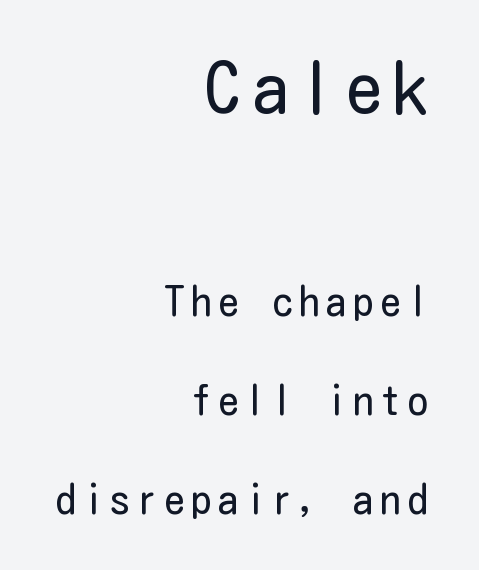
{"serif": "no", "italic": "no", "bold": "no", "weight": "regular", "width": "condensed", "stroke_contrast": "low", "x_height": "medium", "underline": "no", "align": "right", "line_spacing": "loose", "line_spacing_ratio": 2.41, "larger_block": "first", "size_ratio": 1.73, "glyph_px": 71}
